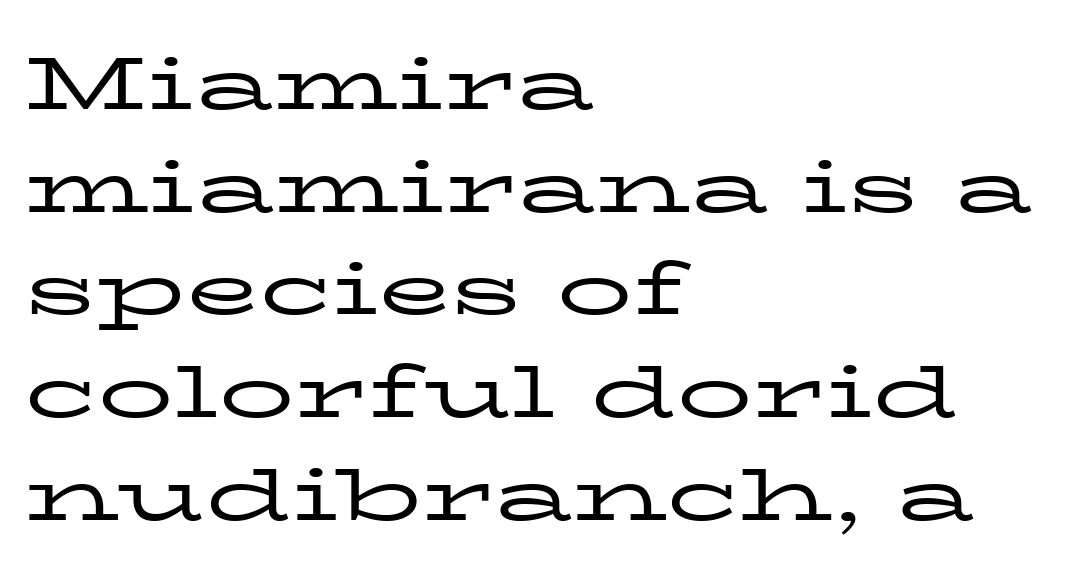
Q: Is the text bold? A: No.
Q: Is the text italic (slanted)? A: No, it is upright.
Q: Is the typeface a serif or a sans-serif typeface? A: Serif.
Q: Is the text underlined? A: No.
Q: How is the paragraph aligned? A: Left-aligned.
Q: Is the spacing between letters normal or unusually wide? A: Normal.
Q: Is the spacing between lines tight, normal or loose? A: Normal.
Q: Width (condensed, normal, or wide)? A: Wide.
Q: Stroke contrast? A: Low.
Q: x-height? A: Medium.
Q: Monospaced? A: No.
